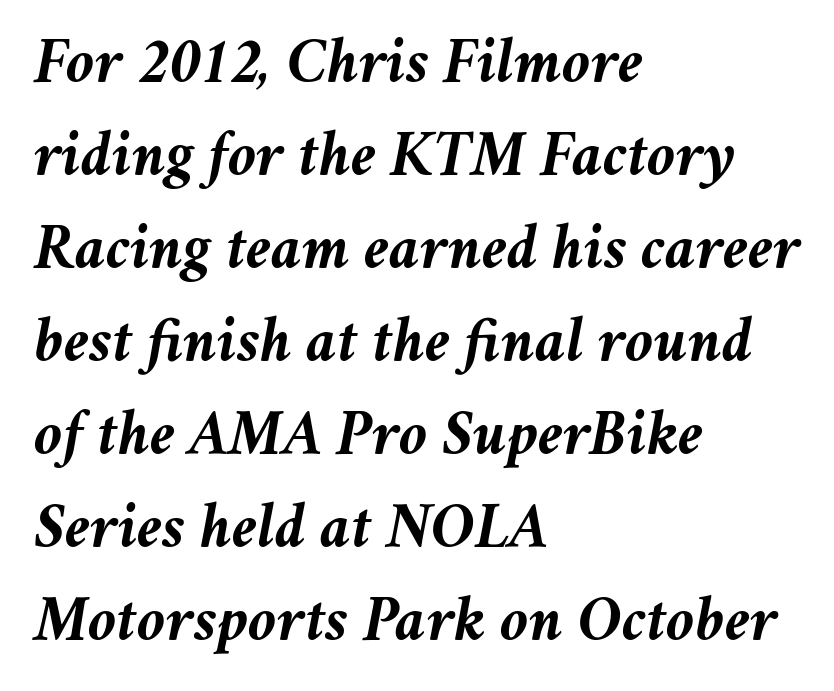
The rag falls on the right side of this text block. One glance says typical: line gaps are just what's usual. Weight: bold. The string is rendered with underlining switched off. Each letter keeps its own natural width here, so spacing adapts to shape.
